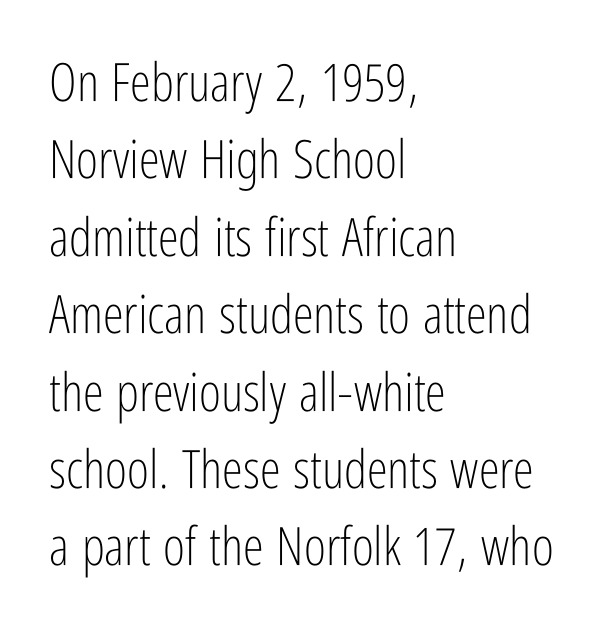
Q: Is the text bold? A: No.
Q: Is the text italic (slanted)? A: No, it is upright.
Q: Is the typeface a serif or a sans-serif typeface? A: Sans-serif.
Q: Is the text underlined? A: No.
Q: How is the paragraph aligned? A: Left-aligned.
Q: Is the spacing between letters normal or unusually wide? A: Normal.
Q: Is the spacing between lines tight, normal or loose? A: Normal.
Q: Width (condensed, normal, or wide)? A: Condensed.
Q: Stroke contrast? A: Low.
Q: x-height? A: Medium.
Q: Monospaced? A: No.
